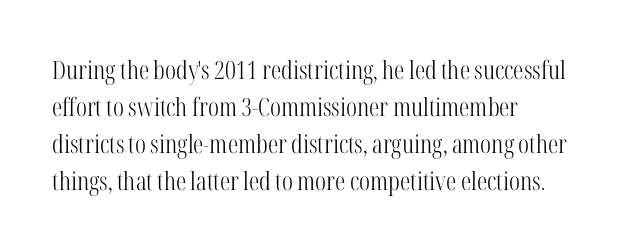
Q: Is the text bold? A: No.
Q: Is the text italic (slanted)? A: No, it is upright.
Q: Is the text underlined? A: No.
Q: Is the spacing between letters normal or unusually wide? A: Normal.
Q: Is the spacing between lines tight, normal or loose? A: Normal.
